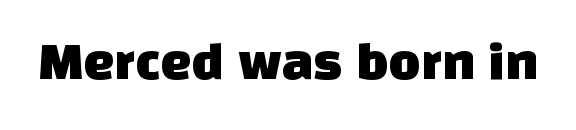
{"serif": "no", "width": "normal", "stroke_contrast": "low", "x_height": "large", "monospaced": "no", "underline": "no", "letter_spacing": "normal", "letter_spacing_em": 0.0, "glyph_px": 55}
